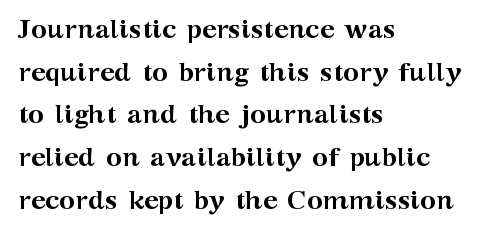
Typesetter's note: full bold, strokes at maximum text heaviness. Compared with typical paragraphs, the rows here are spaced about the same. Layout note: lines flush left. The passage shown is not underscored anywhere.
